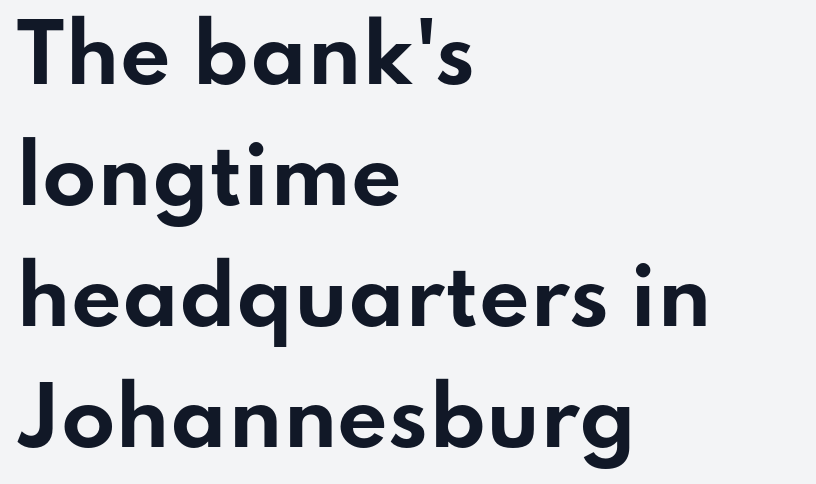
{"serif": "no", "italic": "no", "bold": "yes", "weight": "bold", "width": "wide", "stroke_contrast": "low", "x_height": "small", "monospaced": "no", "underline": "no", "align": "left", "line_spacing": "normal", "line_spacing_ratio": 1.53, "letter_spacing": "normal", "letter_spacing_em": 0.0, "glyph_px": 79}
